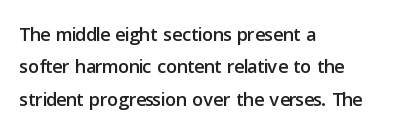
The image shows 27 px text type, upright; set left-aligned, line spacing 1.2x, normal letter spacing, not underlined.
